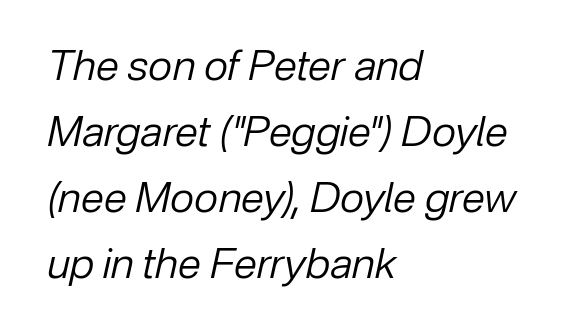
{"italic": "yes", "lean": "right", "slant_degrees": 12, "bold": "no", "weight": "regular", "width": "normal", "stroke_contrast": "low", "x_height": "medium", "monospaced": "no", "underline": "no", "align": "left", "line_spacing": "normal", "line_spacing_ratio": 1.57, "letter_spacing": "normal", "letter_spacing_em": 0.0, "glyph_px": 42}
